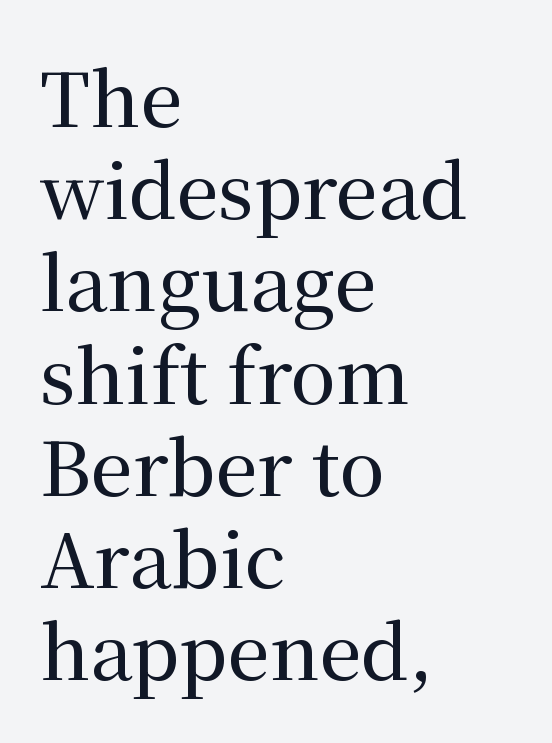
Q: Is the text italic (slanted)? A: No, it is upright.
Q: Is the typeface a serif or a sans-serif typeface? A: Serif.
Q: Is the text underlined? A: No.
Q: How is the paragraph aligned? A: Left-aligned.
Q: Is the spacing between letters normal or unusually wide? A: Normal.
Q: Width (condensed, normal, or wide)? A: Normal.
Q: Stroke contrast? A: Medium.
Q: x-height? A: Medium.
Q: Monospaced? A: No.
